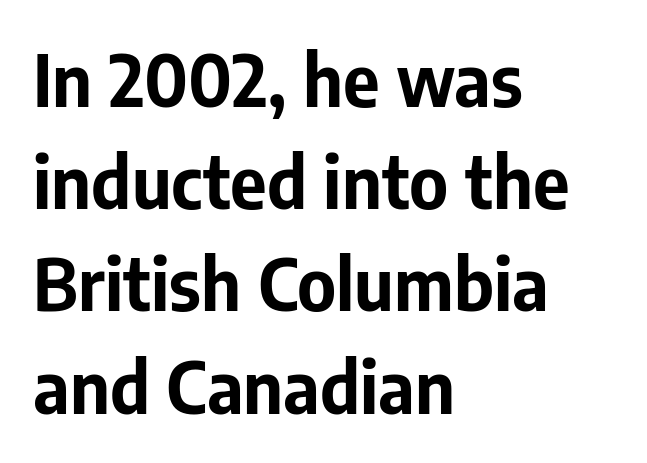
{"serif": "no", "italic": "no", "bold": "yes", "weight": "bold", "width": "normal", "stroke_contrast": "low", "x_height": "medium", "monospaced": "no", "underline": "no", "align": "left", "line_spacing": "normal", "line_spacing_ratio": 1.44, "letter_spacing": "normal", "letter_spacing_em": 0.0, "glyph_px": 71}
